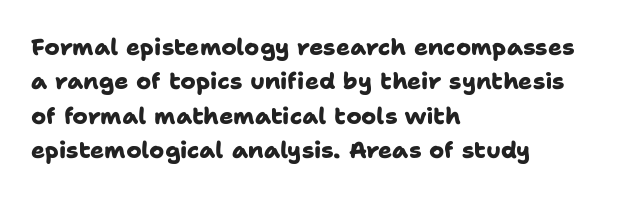
Spacing between characters is what you'd get straight out of the box. This sample is left-justified, so line endings fall wherever the words run out. Honestly, there is no underline to notice here at all. This is heavy type, rendered in bold. Line spacing here is normal.
